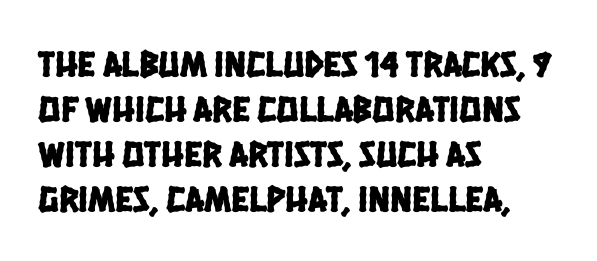
Q: Is the typeface a serif or a sans-serif typeface? A: Sans-serif.
Q: Is the text underlined? A: No.
Q: How is the paragraph aligned? A: Left-aligned.
Q: Is the spacing between letters normal or unusually wide? A: Normal.
Q: Width (condensed, normal, or wide)? A: Condensed.
Q: Stroke contrast? A: Low.
Q: x-height? A: Large.
Q: Monospaced? A: No.
